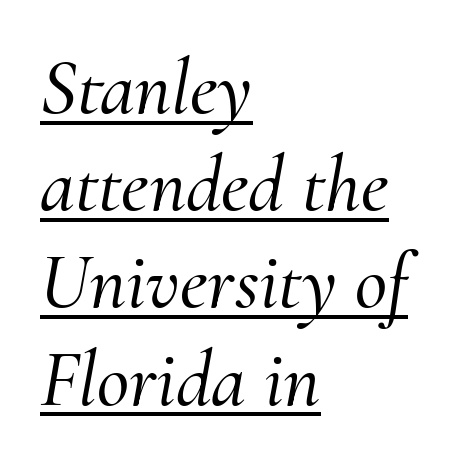
Q: Is the text italic (slanted)? A: Yes, it leans right by about 10 degrees.
Q: Is the typeface a serif or a sans-serif typeface? A: Serif.
Q: Is the text underlined? A: Yes.
Q: How is the paragraph aligned? A: Left-aligned.
Q: Is the spacing between letters normal or unusually wide? A: Normal.
Q: Width (condensed, normal, or wide)? A: Normal.
Q: Stroke contrast? A: Medium.
Q: x-height? A: Small.
Q: Monospaced? A: No.
